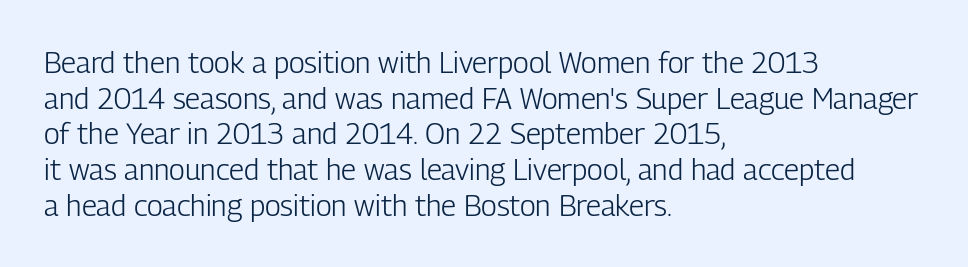
The image shows 29 px light, condensed sans-serif type, upright; set left-aligned, line spacing 1.23x, normal letter spacing, not underlined; low stroke contrast and a medium x-height.
